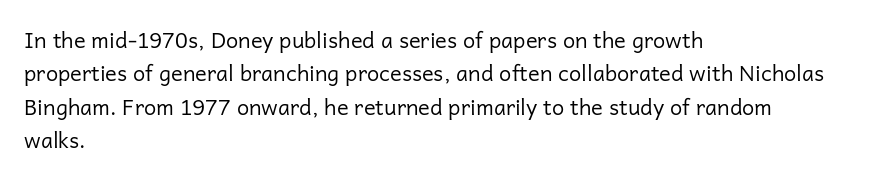
{"italic": "no", "bold": "no", "underline": "no", "align": "left", "line_spacing": "normal", "line_spacing_ratio": 1.52, "letter_spacing": "normal", "letter_spacing_em": 0.0, "glyph_px": 22}
